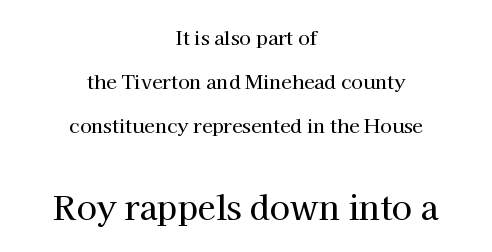
{"serif": "yes", "italic": "no", "width": "normal", "stroke_contrast": "high", "x_height": "medium", "monospaced": "no", "underline": "no", "align": "center", "line_spacing": "loose", "line_spacing_ratio": 2.32, "letter_spacing": "normal", "letter_spacing_em": 0.0, "larger_block": "second", "size_ratio": 1.74, "glyph_px": 33}
